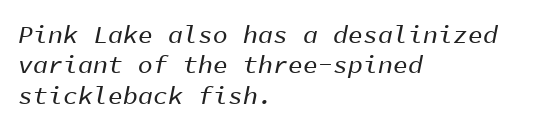
The image shows 25 px text type, italic (leaning right); set left-aligned, line spacing 1.22x, normal letter spacing, not underlined.
